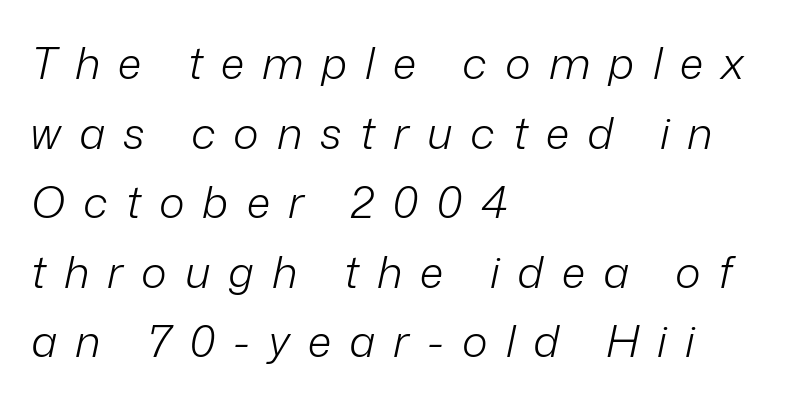
Q: Is the text bold? A: No.
Q: Is the text italic (slanted)? A: Yes, it leans right by about 12 degrees.
Q: Is the text underlined? A: No.
Q: How is the paragraph aligned? A: Left-aligned.
Q: Is the spacing between letters normal or unusually wide? A: Unusually wide.
Q: Is the spacing between lines tight, normal or loose? A: Normal.
Q: Width (condensed, normal, or wide)? A: Normal.
Q: Stroke contrast? A: Low.
Q: x-height? A: Medium.
Q: Monospaced? A: No.
